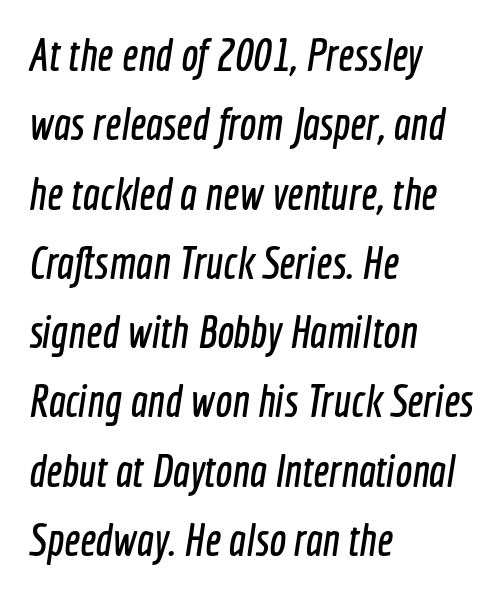
The image shows 45 px condensed sans-serif type; set left-aligned, normal line spacing (1.54x), normal letter spacing, not underlined; a medium x-height.
